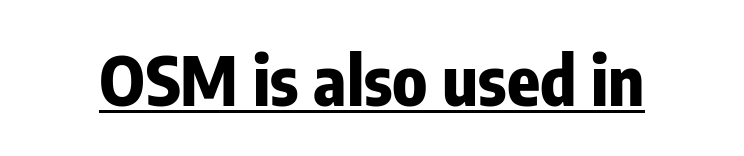
Q: Is the text bold? A: Yes.
Q: Is the text italic (slanted)? A: No, it is upright.
Q: Is the typeface a serif or a sans-serif typeface? A: Sans-serif.
Q: Is the text underlined? A: Yes.
Q: Is the spacing between letters normal or unusually wide? A: Normal.
Q: Width (condensed, normal, or wide)? A: Condensed.
Q: Stroke contrast? A: Low.
Q: x-height? A: Medium.
Q: Monospaced? A: No.
